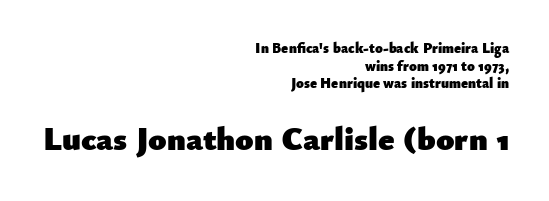
Right-aligned paragraph, ragged on the left. This sample uses a sans-serif face. A dark, heavy texture on the line: the type is bold. The letters stand straight up with perfectly vertical stems. Underlining? Definitely not there.
